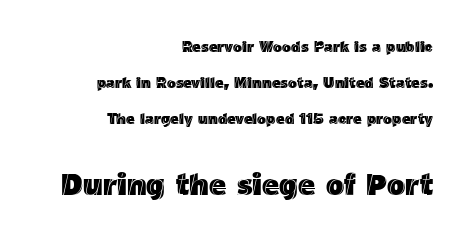
Beneath every word, the page is bare. In terms of leading, this rendering errs on the spacious side. Typeset ragged left — the right edge is the straight one. Varying glyph widths throughout — classic text-font behaviour. Inter-character spacing is left at the font's built-in metrics. The passage shown begins with its smaller block and ends with its larger one.
